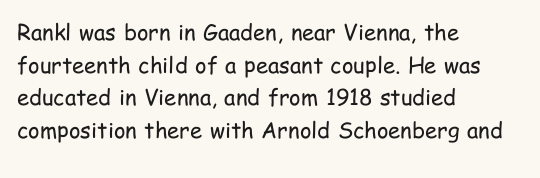
Rows of type keep a routine distance in the vertical direction. The space beneath each line is pristine and unruled. Which margin do the lines hug? The left one — the right edge is uneven. The letterforms sit shoulder to shoulder at normal distance.
